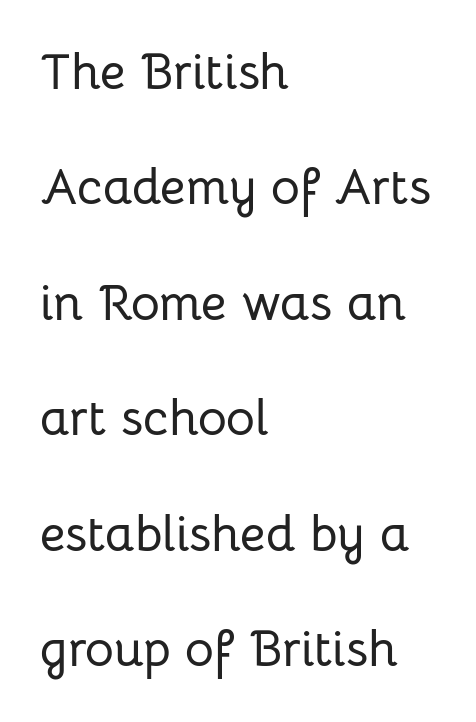
The image shows 50 px sans-serif type, upright; set left-aligned, loose line spacing (2.31x), normal letter spacing, not underlined; low stroke contrast and a medium x-height.
